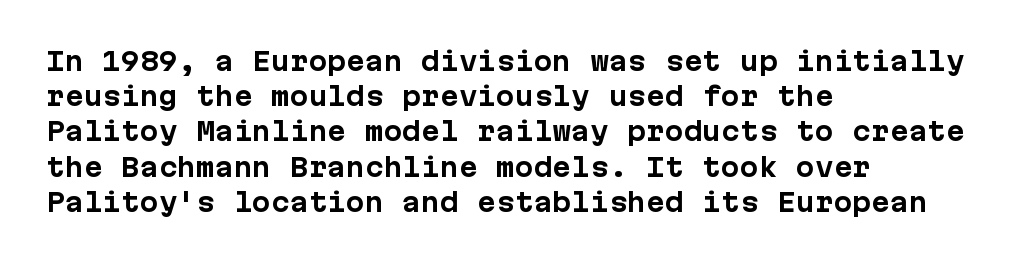
Here the glyphs are tracked normally, forming tight word shapes. Posture: upright roman. Plain, unruled lines of type. Leading matches the norm, producing a regular column.
